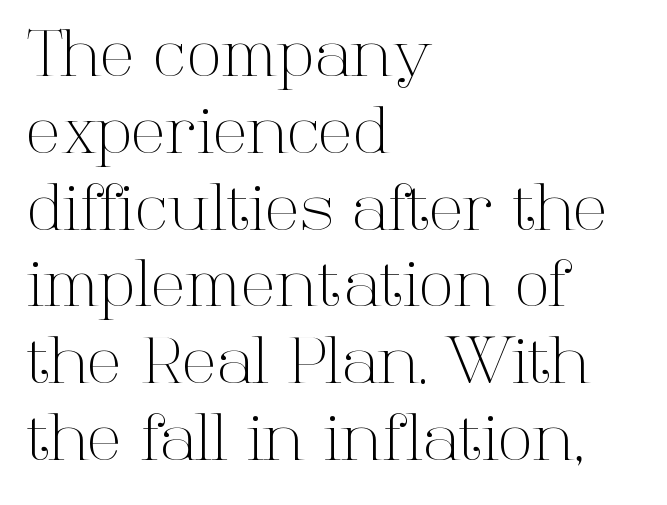
The image shows 64 px light serif type, upright; set left-aligned, line spacing 1.2x, normal letter spacing, not underlined; high stroke contrast and a medium x-height.
